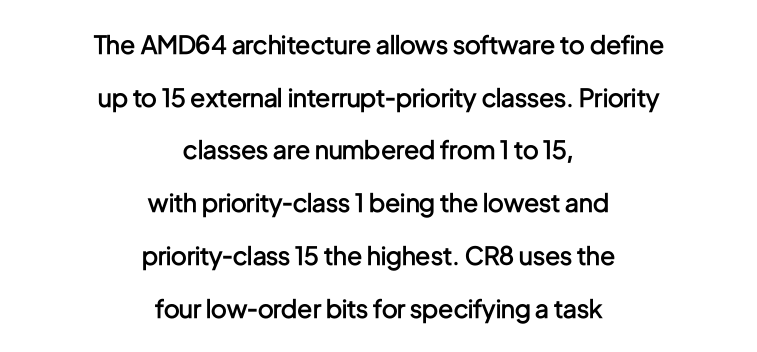
The image shows 25 px text type, upright; set centered, loose line spacing (2.11x), normal letter spacing, not underlined.
